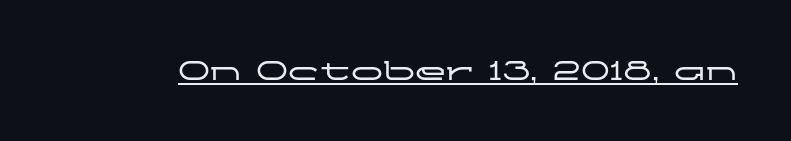
Check the space under the baseline: a stroke is drawn there. Tracking value appears to be zero — textbook default spacing. Typographically, this falls in the sans-serif category. The specimen reads as upright at a glance.
